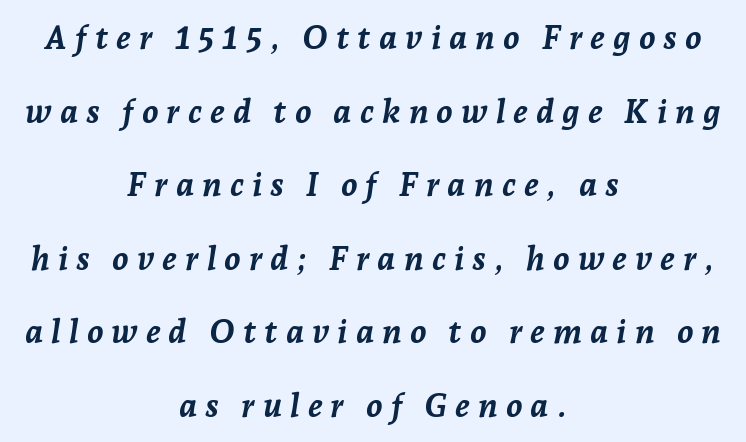
Thick stems and heavy bowls — unmistakably bold. Letters rest on an invisible, unmarked baseline. These lines are rendered in a variable-pitch font. In terms of posture, this sample is oblique.
